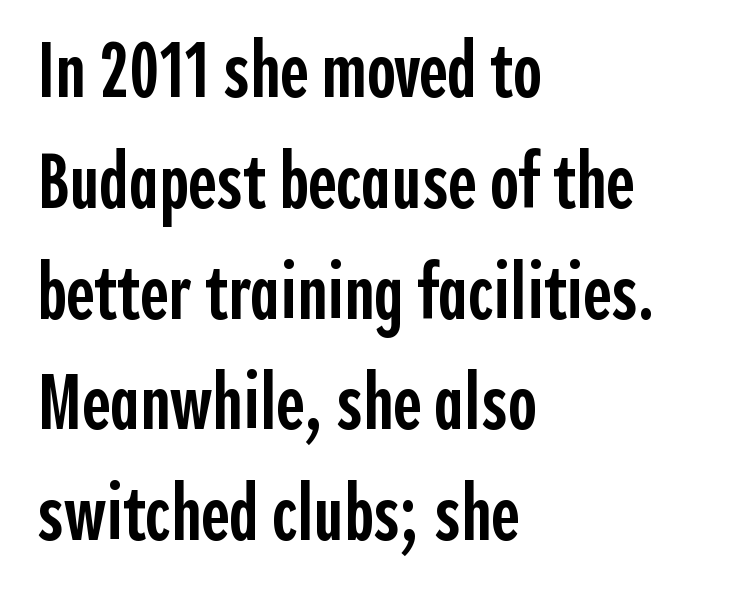
The characters display no serif detailing; their extremities are plain. These lines stack with their left ends in a neat column. Vertical strokes here are truly vertical. The vertical gap from one line to the next is medium. The rendering uses natural spacing where letterforms have individual widths.
